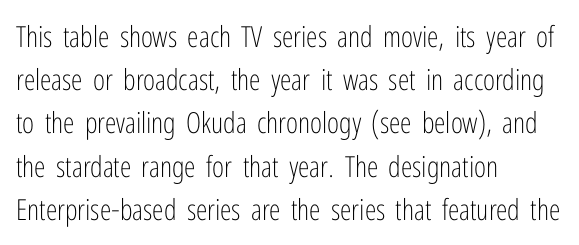
The gaps between neighbouring characters are ordinary and unremarkable. The specimen reads as upright at a glance. The cut favours lightness, reaching ordinary text weight at its darkest. The letters advance in unequal steps, a hallmark of proportional type.
